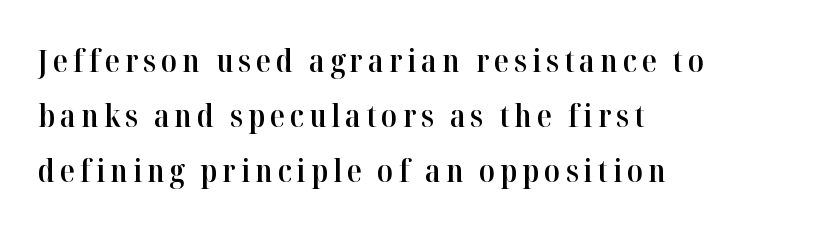
The image shows 31 px semibold serif type, upright; set left-aligned, line spacing 1.78x, not underlined; high stroke contrast and a medium x-height.
